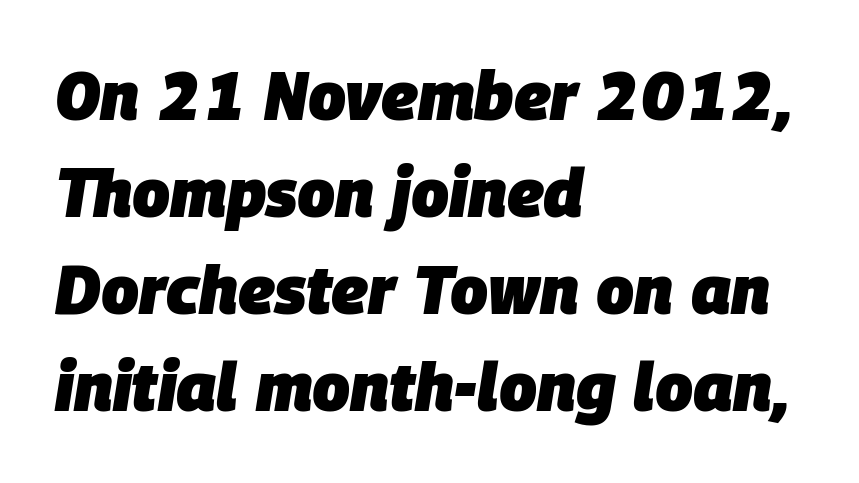
The image shows 67 px heavy type, italic (leaning right); set left-aligned, normal line spacing (1.45x), normal letter spacing, not underlined; low stroke contrast and a large x-height.
